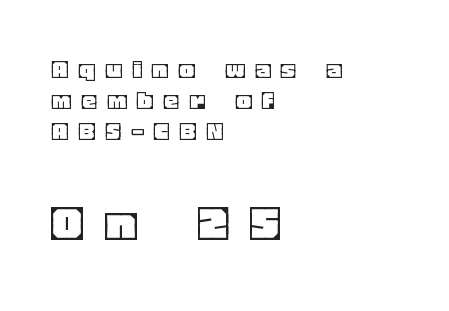
Q: Is the text italic (slanted)? A: No, it is upright.
Q: Is the text underlined? A: No.
Q: How is the paragraph aligned? A: Left-aligned.
Q: Is the spacing between letters normal or unusually wide? A: Unusually wide.
Q: Is the spacing between lines tight, normal or loose? A: Tight.
Q: Which block of text is set in a larger size, the first (top) or the second (bottom)? A: The second (bottom) one.
Q: Width (condensed, normal, or wide)? A: Normal.
Q: x-height? A: Large.
Q: Monospaced? A: No.
